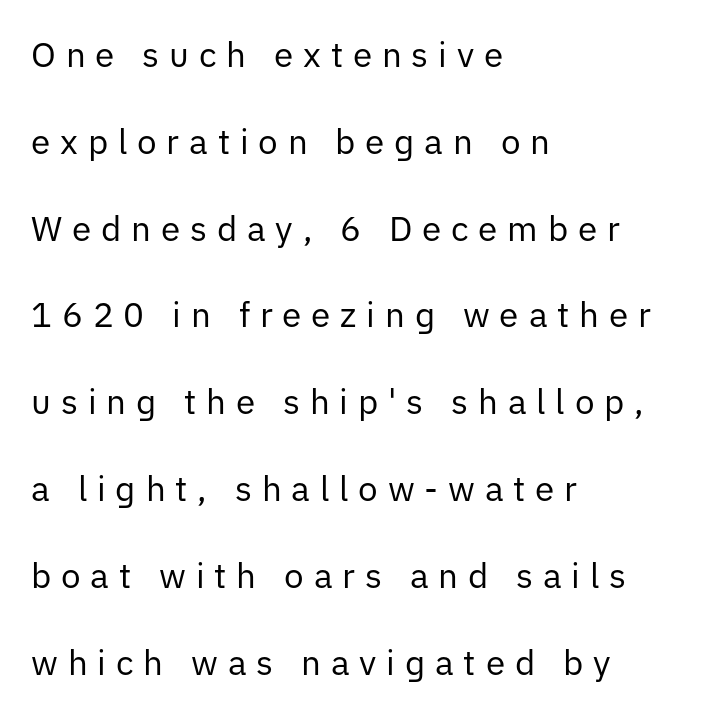
Each new line begins a long way beneath the previous one. Stems here are at most as thick as an everyday book face. Characters remain perfectly vertical along every line. The horizontal fit of the characters is loose and conspicuously gappy.
